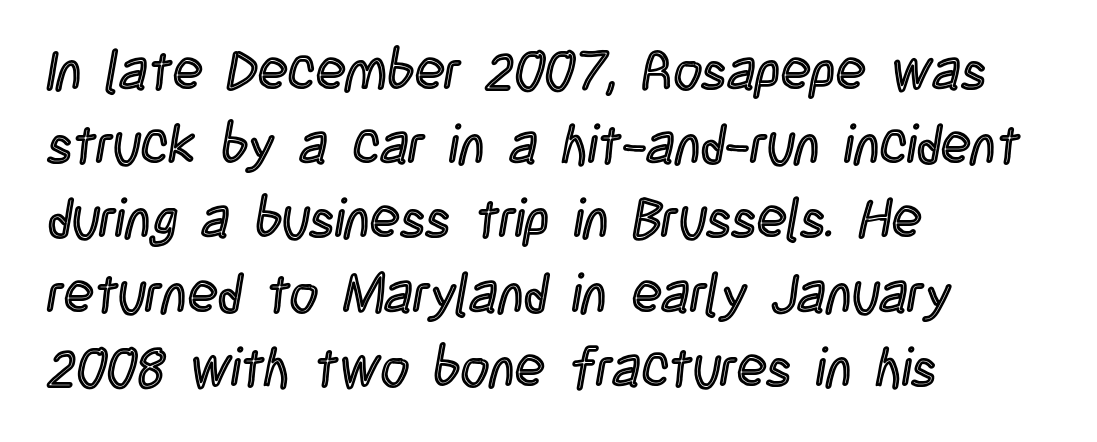
The image shows 55 px condensed type; set left-aligned, normal line spacing (1.35x), normal letter spacing, not underlined; a large x-height.
